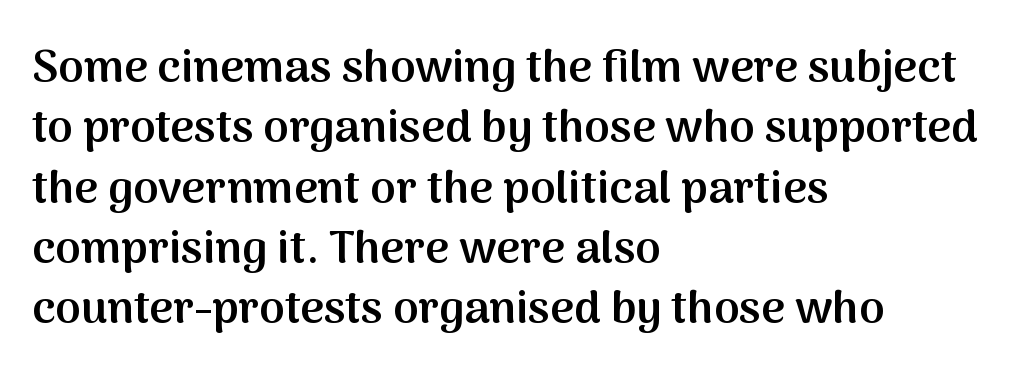
The image shows 46 px semibold sans-serif type, upright; set left-aligned, normal line spacing (1.31x), normal letter spacing, not underlined; medium stroke contrast and a medium x-height.
